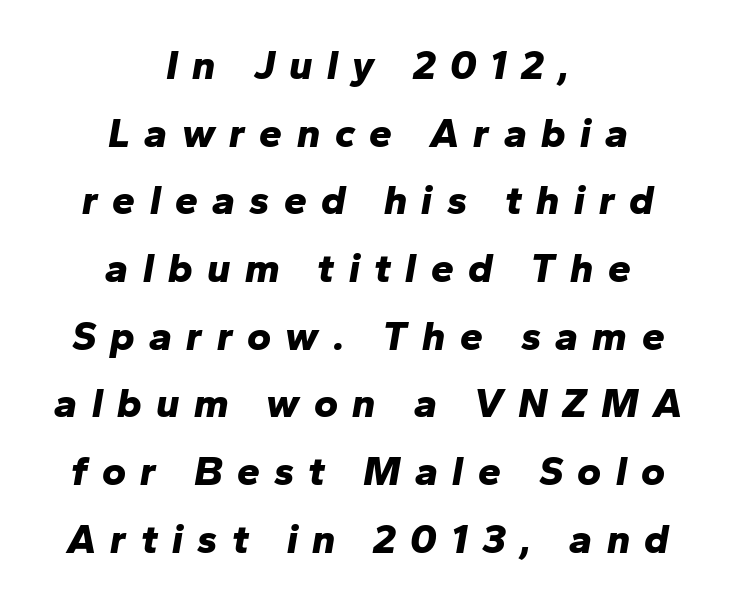
Q: Is the text bold? A: Yes.
Q: Is the text italic (slanted)? A: Yes, it leans right by about 10 degrees.
Q: Is the text underlined? A: No.
Q: How is the paragraph aligned? A: Centered.
Q: Is the spacing between letters normal or unusually wide? A: Unusually wide.
Q: Is the spacing between lines tight, normal or loose? A: Normal.
Q: Width (condensed, normal, or wide)? A: Normal.
Q: Stroke contrast? A: Low.
Q: x-height? A: Medium.
Q: Monospaced? A: No.
